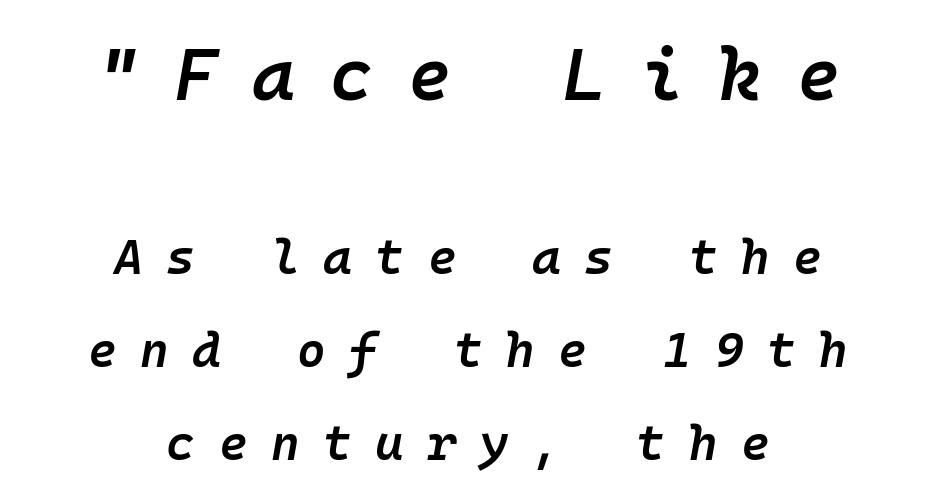
How are the letters spaced? Widely, with obvious added tracking. Set as a demibold, roughly 600 on the weight scale. Italic? Definitely — the glyphs are oblique. Every character here occupies the same horizontal width, giving the sample a typewriter-like rhythm. The foot of each line stays bare and open. You get the large type first, then a drop to smaller type.
